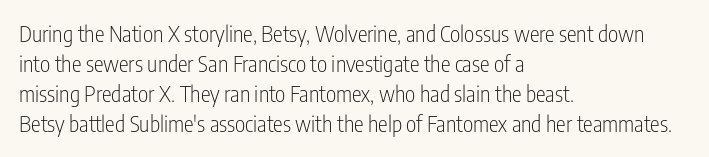
The letterforms sit shoulder to shoulder at normal distance. The space directly below the letters is spotless. Counters stay open thanks to moderate or lighter strokes. The vertical gap from one line to the next is medium. Ascenders rise straight up at ninety degrees. The ragged edge is on the right, which tells us the setting is flush left.
